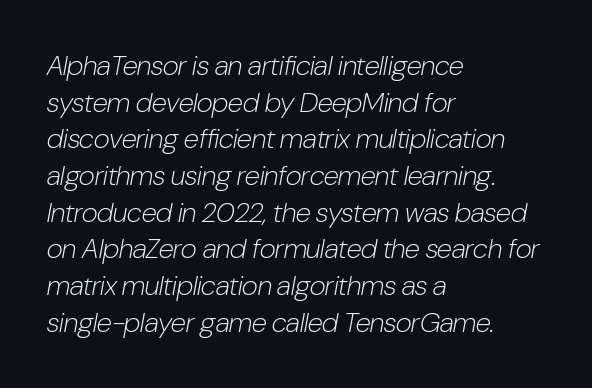
Spacing verdict: proportional, widths tailored to each character. Letters have the restrained weight of plain body copy at most. This block has exactly the height ordinary leading produces. Check under the words: just untouched page.
